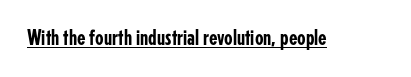
Q: Is the text italic (slanted)? A: No, it is upright.
Q: Is the text underlined? A: Yes.
Q: Is the spacing between letters normal or unusually wide? A: Normal.
